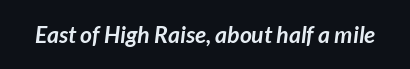
Q: Is the text bold? A: Yes.
Q: Is the text underlined? A: No.
Q: Is the spacing between letters normal or unusually wide? A: Normal.
